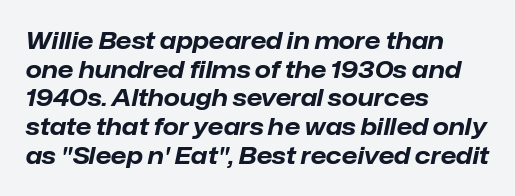
Q: Is the text bold? A: Yes.
Q: Is the text italic (slanted)? A: Yes, it leans right by about 12 degrees.
Q: Is the text underlined? A: No.
Q: How is the paragraph aligned? A: Left-aligned.
Q: Is the spacing between letters normal or unusually wide? A: Normal.
Q: Is the spacing between lines tight, normal or loose? A: Normal.
